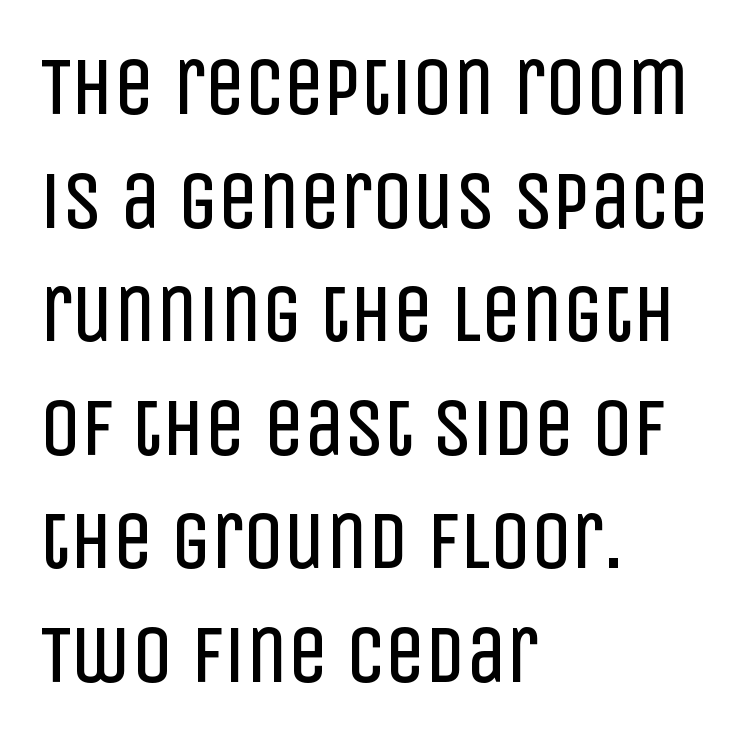
These lines are rendered in a variable-pitch font. You could call the tracking neutral — neither tight nor loose. Leading matches the norm, producing a regular column. Underlining? Definitely not there. Heft: none added — not bold.
